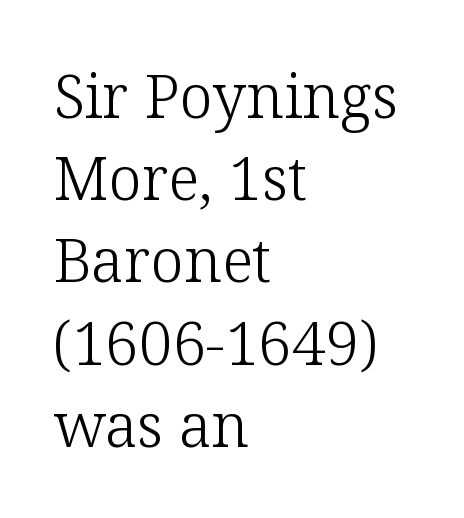
Q: Is the text bold? A: No.
Q: Is the text italic (slanted)? A: No, it is upright.
Q: Is the typeface a serif or a sans-serif typeface? A: Serif.
Q: Is the text underlined? A: No.
Q: How is the paragraph aligned? A: Left-aligned.
Q: Is the spacing between letters normal or unusually wide? A: Normal.
Q: Is the spacing between lines tight, normal or loose? A: Normal.
Q: Width (condensed, normal, or wide)? A: Normal.
Q: Stroke contrast? A: Low.
Q: x-height? A: Medium.
Q: Monospaced? A: No.
